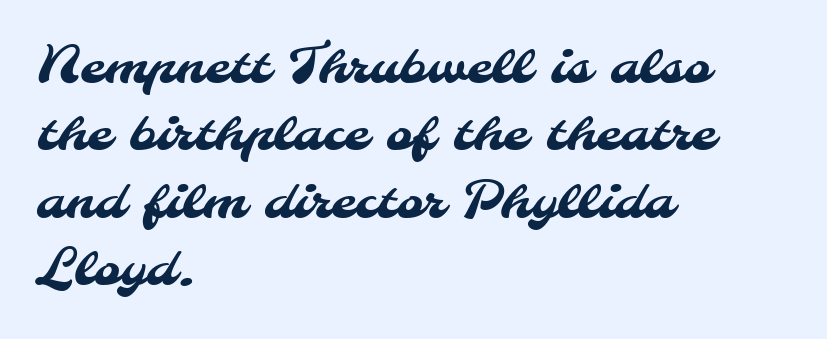
{"serif": "no", "width": "normal", "stroke_contrast": "medium", "x_height": "small", "monospaced": "no", "underline": "no", "align": "left", "line_spacing": "normal", "line_spacing_ratio": 1.32, "letter_spacing": "normal", "letter_spacing_em": 0.0, "glyph_px": 51}
